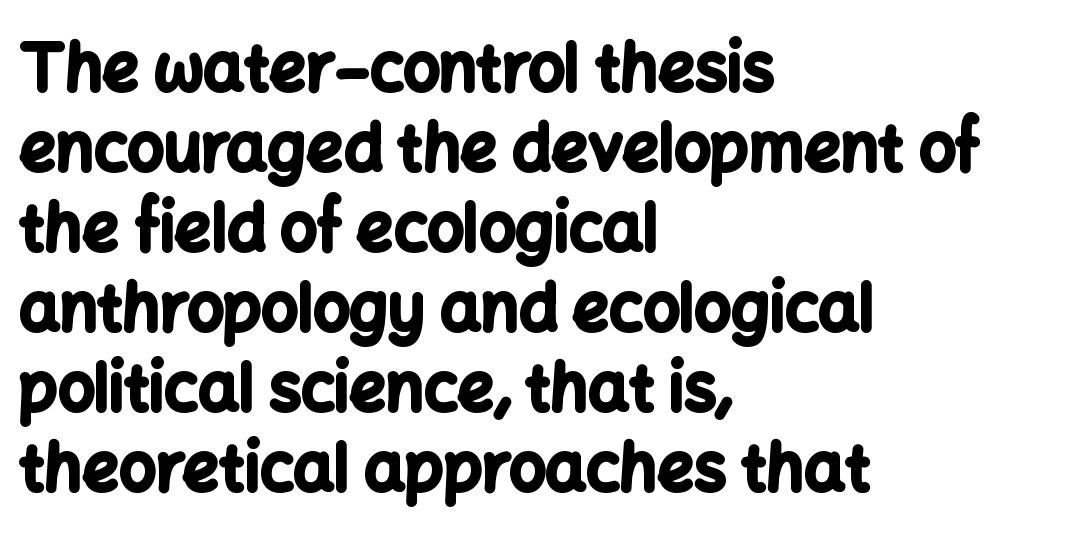
Q: Is the text bold? A: Yes.
Q: Is the text italic (slanted)? A: No, it is upright.
Q: Is the typeface a serif or a sans-serif typeface? A: Sans-serif.
Q: Is the text underlined? A: No.
Q: How is the paragraph aligned? A: Left-aligned.
Q: Is the spacing between letters normal or unusually wide? A: Normal.
Q: Is the spacing between lines tight, normal or loose? A: Normal.
Q: Width (condensed, normal, or wide)? A: Normal.
Q: Stroke contrast? A: Low.
Q: x-height? A: Medium.
Q: Monospaced? A: No.
